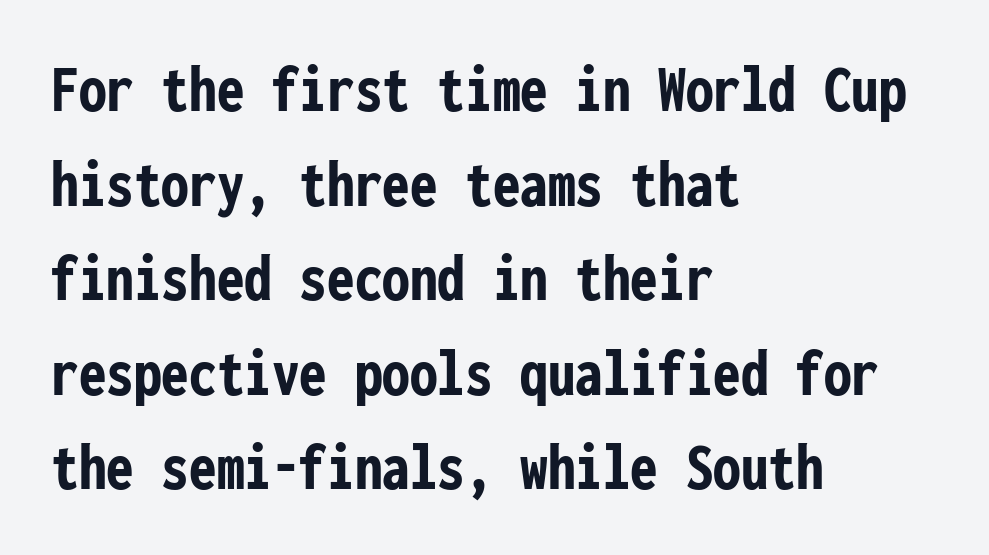
How are the letters spaced? Ordinarily, with no added tracking. What's the leading like? Ordinary, nothing unusual. In CSS terms this would be text-align: left. Is the type bold? Yes — the strokes are clearly thick and heavy. The space directly below the letters is spotless. The letters carry no serifs — their stems end cleanly without finishing strokes.
